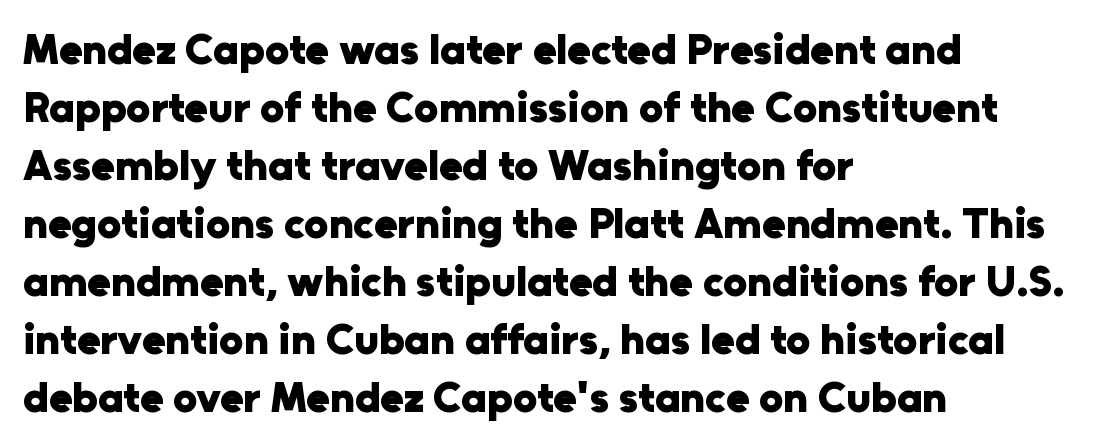
{"serif": "no", "italic": "no", "bold": "yes", "weight": "heavy", "width": "normal", "stroke_contrast": "low", "x_height": "medium", "monospaced": "no", "underline": "no", "align": "left", "line_spacing": "normal", "line_spacing_ratio": 1.35, "letter_spacing": "normal", "letter_spacing_em": 0.0, "glyph_px": 43}
